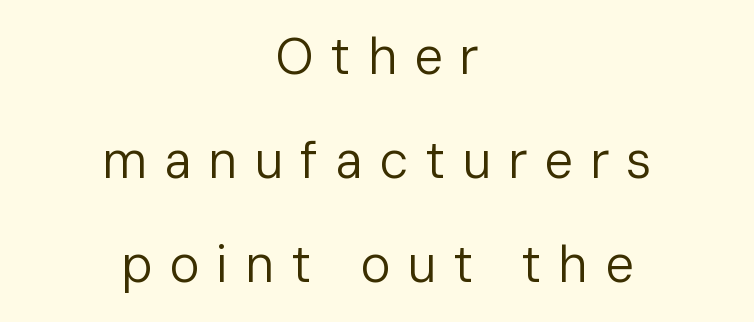
Is the type heavy? It reads as light-to-regular instead. Alignment: centered. Underline: absent. You can tell from the bare stems that sans-serif type was used. The line texture is sparse and dotted thanks to wide tracking.
